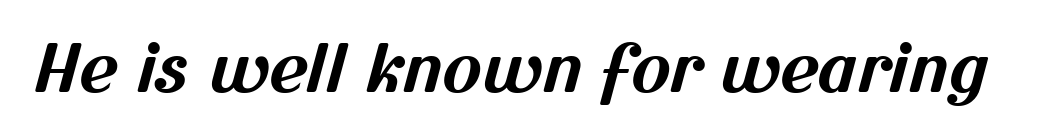
Type without underlining. There is no visible air inserted between adjacent glyphs. The letters advance in unequal steps, a hallmark of proportional type. The type family on display is of the sans-serif kind.
